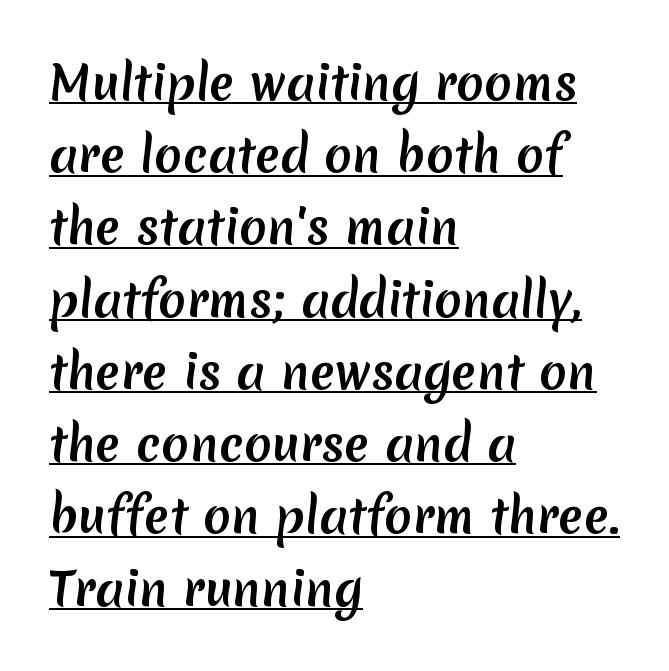
The image shows 46 px sans-serif type; set left-aligned, normal line spacing (1.57x), normal letter spacing, underlined; medium stroke contrast and a medium x-height.
